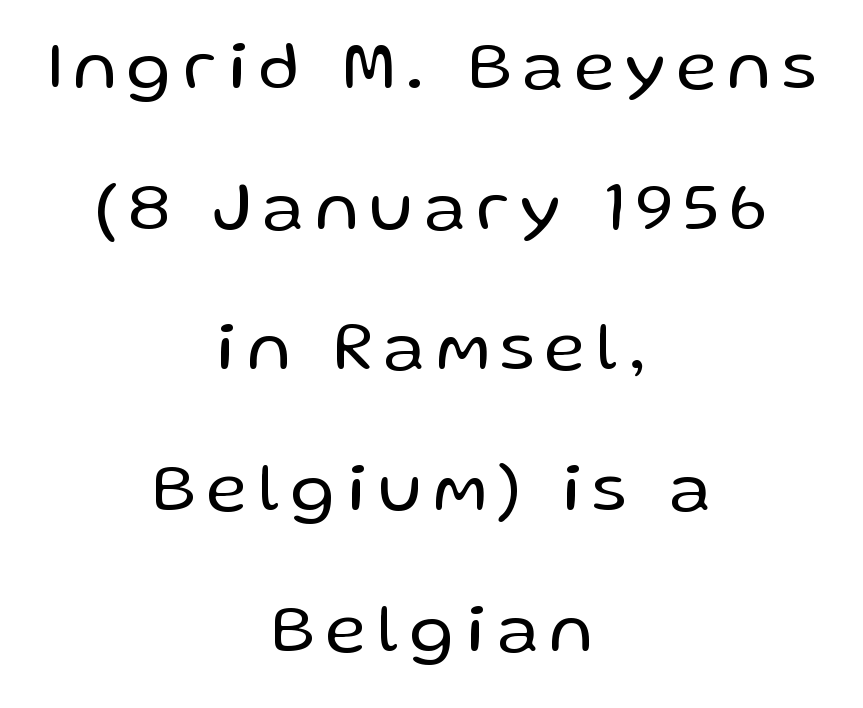
A roman cut, with each character standing at attention. The rag falls on both sides of this text block equally. A light-to-regular cut is what we see here. A clean baseline with only descenders dipping below it. This is sans-serif lettering, the kind often seen on screens and signage. The passage shown is typed in a proportional face where columns would drift.
